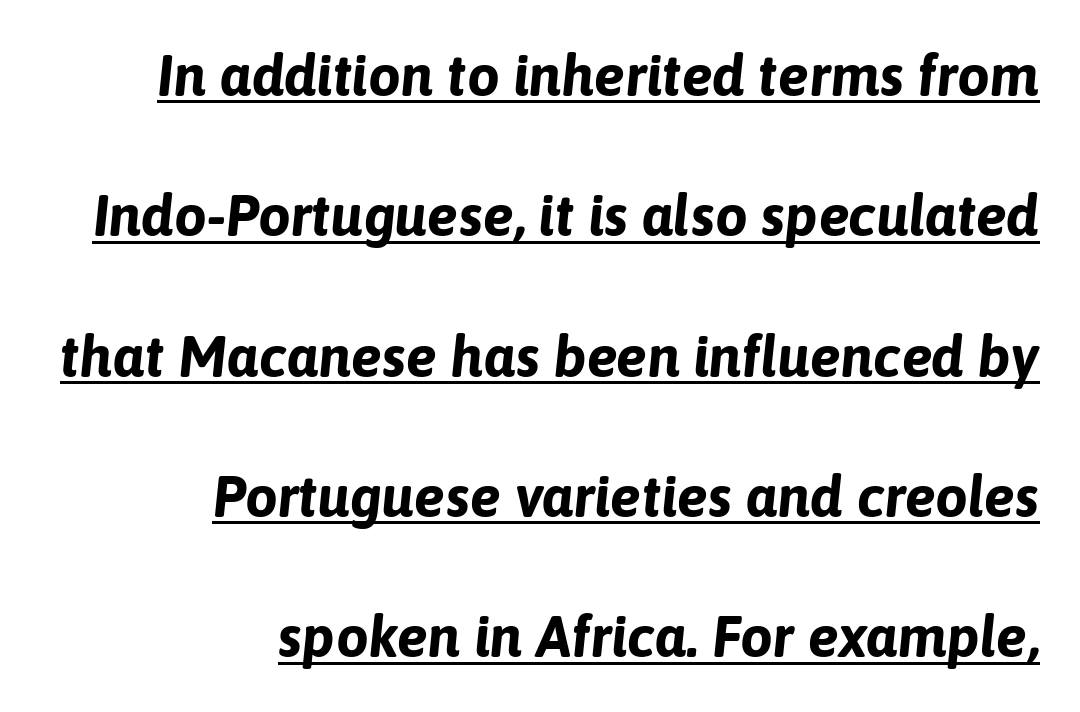
The image shows 58 px bold type, italic (leaning right); set right-aligned, loose line spacing (2.42x), normal letter spacing, underlined; low stroke contrast and a medium x-height.
